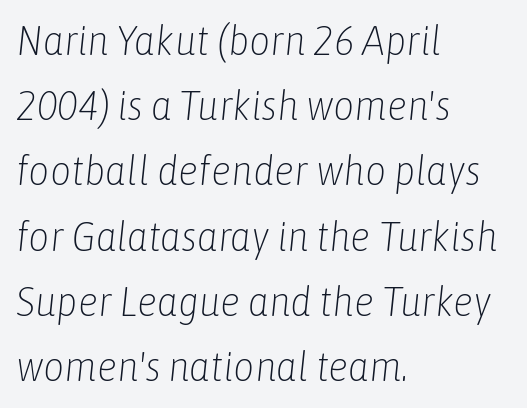
Short and long lines alike share a common starting point at left. How are the letters spaced? Ordinarily, with no added tracking. A typesetter would call this proportional, since set widths differ per character. Heft: none added — not bold. The rows are spaced the way most documents space them. Rule under the text: the space is simply empty.
